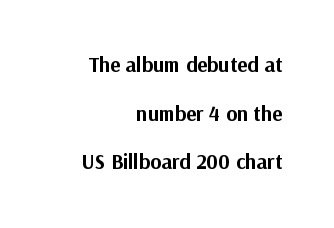
Q: Is the text bold? A: Yes.
Q: Is the text italic (slanted)? A: No, it is upright.
Q: Is the text underlined? A: No.
Q: How is the paragraph aligned? A: Right-aligned.
Q: Is the spacing between letters normal or unusually wide? A: Normal.
Q: Is the spacing between lines tight, normal or loose? A: Loose.
